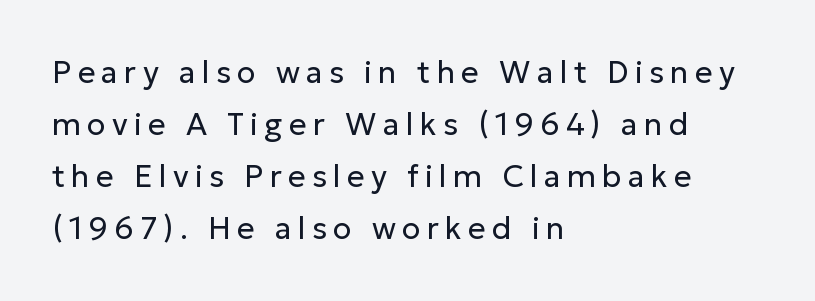
Q: Is the text bold? A: No.
Q: Is the text italic (slanted)? A: No, it is upright.
Q: Is the typeface a serif or a sans-serif typeface? A: Sans-serif.
Q: Is the text underlined? A: No.
Q: How is the paragraph aligned? A: Left-aligned.
Q: Is the spacing between letters normal or unusually wide? A: Unusually wide.
Q: Is the spacing between lines tight, normal or loose? A: Normal.
Q: Width (condensed, normal, or wide)? A: Normal.
Q: Stroke contrast? A: Low.
Q: x-height? A: Medium.
Q: Monospaced? A: No.
